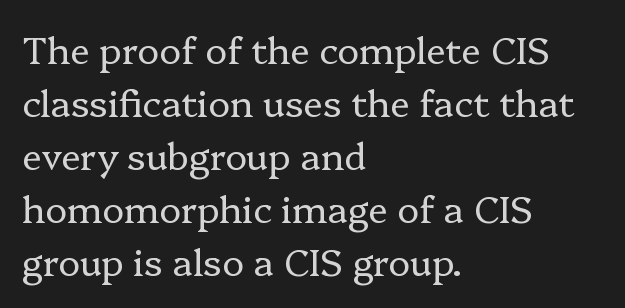
{"serif": "yes", "italic": "no", "bold": "no", "weight": "regular", "width": "normal", "stroke_contrast": "low", "x_height": "medium", "monospaced": "no", "underline": "no", "align": "left", "line_spacing": "normal", "line_spacing_ratio": 1.43, "letter_spacing": "normal", "letter_spacing_em": 0.0, "glyph_px": 37}
